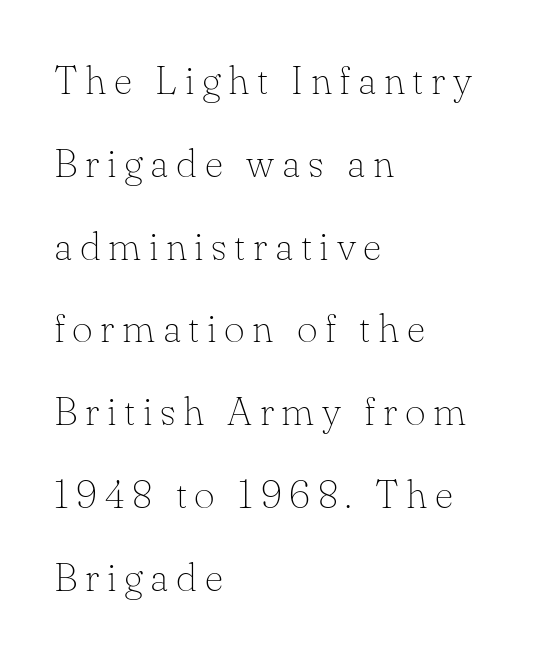
The image shows 40 px thin serif type, upright; set left-aligned, loose line spacing (2.07x), not underlined; low stroke contrast and a small x-height.
